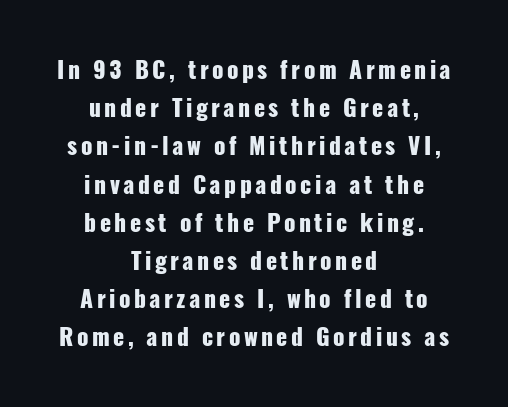
{"italic": "no", "bold": "yes", "underline": "no", "align": "center", "line_spacing": "normal", "line_spacing_ratio": 1.66, "glyph_px": 23}
